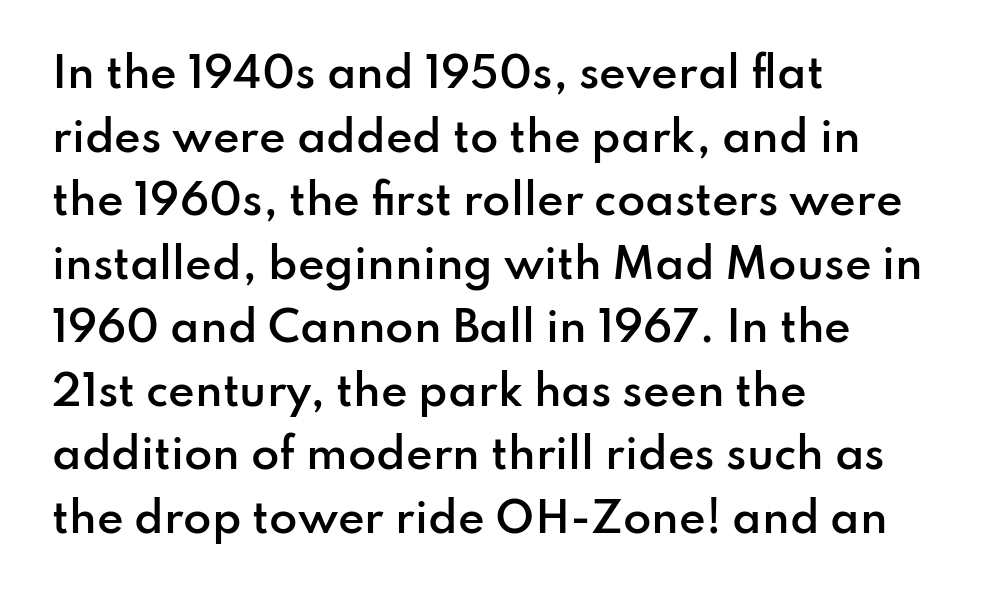
{"serif": "no", "italic": "no", "bold": "semi", "weight": "semibold", "width": "normal", "stroke_contrast": "low", "x_height": "small", "monospaced": "no", "underline": "no", "align": "left", "line_spacing": "normal", "line_spacing_ratio": 1.55, "letter_spacing": "normal", "letter_spacing_em": 0.0, "glyph_px": 41}
